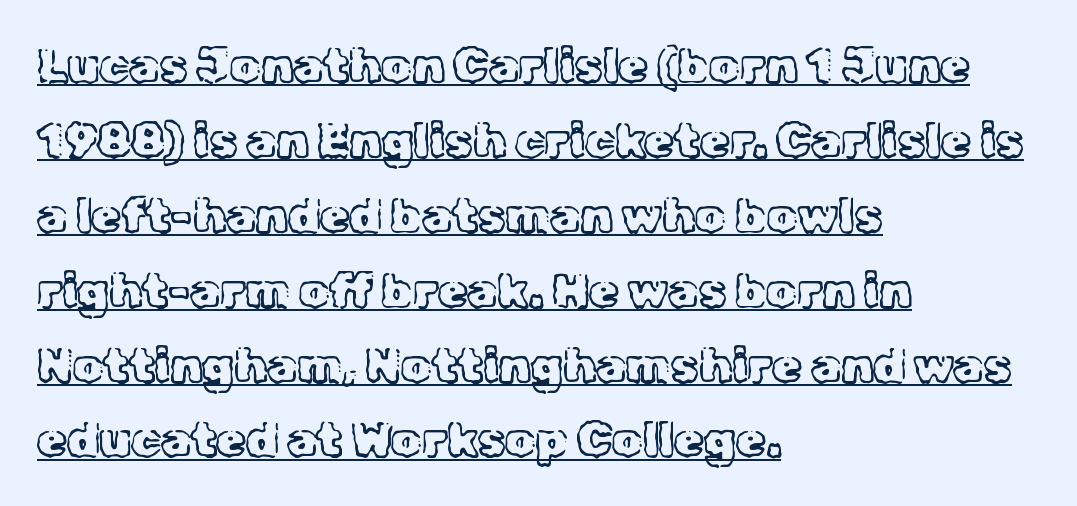
{"serif": "yes", "italic": "no", "bold": "no", "weight": "light", "width": "normal", "x_height": "medium", "monospaced": "no", "underline": "yes", "align": "left", "line_spacing": "normal", "line_spacing_ratio": 1.56, "letter_spacing": "normal", "letter_spacing_em": 0.0, "glyph_px": 48}
